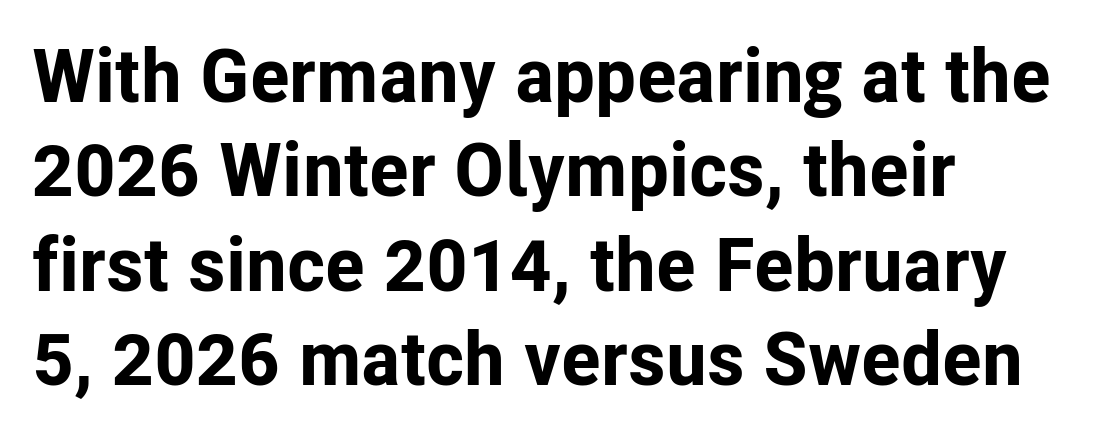
The image shows 75 px bold sans-serif type, upright; set left-aligned, normal line spacing (1.26x), normal letter spacing, not underlined; low stroke contrast and a medium x-height.
